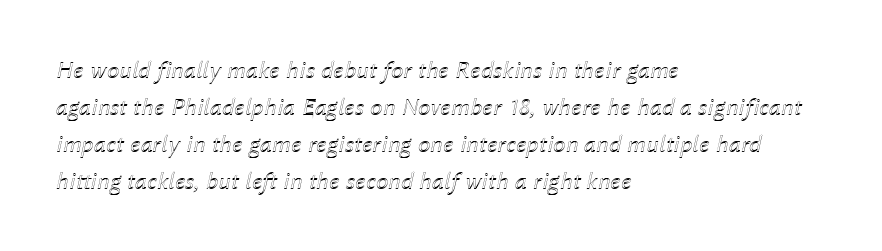
How are the letters spaced? Ordinarily, with no added tracking. The glyphs look as if they've been sheared to an angle. Regarding leading, the lines here are spaced in the standard way. Unmarked baselines from the first word to the last. A classic flush-left, rag-right setting is used for this passage.
